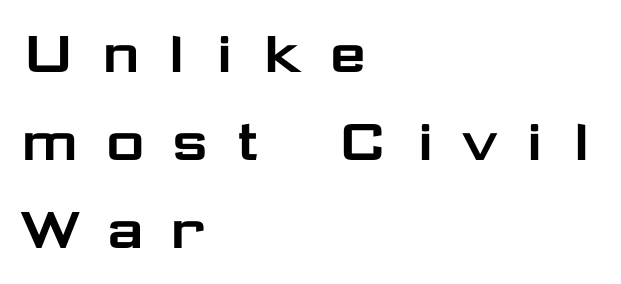
Grotesque or geometric, the face here clearly has no serifs. Decoration check: the copy has no underline. The letters advance in unequal steps, a hallmark of proportional type. Does the leading feel generous? No, just average. Letter spacing: wide. These lines were composed using upright roman letters.
